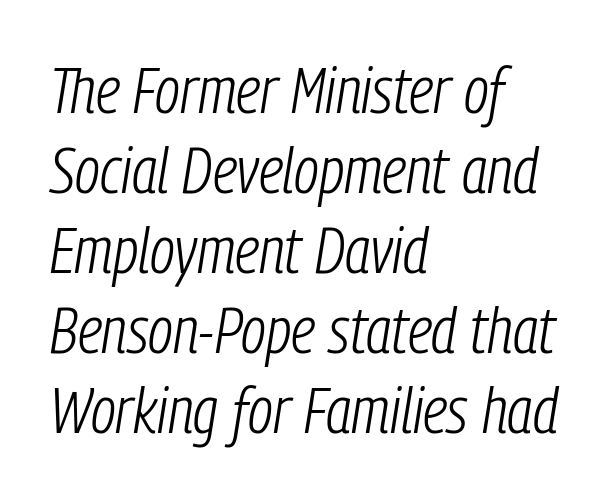
{"italic": "yes", "lean": "right", "slant_degrees": 9, "bold": "no", "weight": "light", "width": "condensed", "stroke_contrast": "low", "x_height": "medium", "monospaced": "no", "underline": "no", "align": "left", "line_spacing_ratio": 1.23, "letter_spacing": "normal", "letter_spacing_em": 0.0, "glyph_px": 65}
